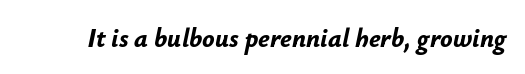
Q: Is the text bold? A: Yes.
Q: Is the text italic (slanted)? A: Yes, it leans right by about 12 degrees.
Q: Is the text underlined? A: No.
Q: Is the spacing between letters normal or unusually wide? A: Normal.
